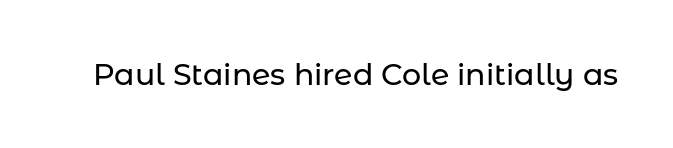
{"serif": "no", "italic": "no", "width": "normal", "stroke_contrast": "low", "x_height": "medium", "monospaced": "no", "underline": "no", "letter_spacing": "normal", "letter_spacing_em": 0.0, "glyph_px": 30}
